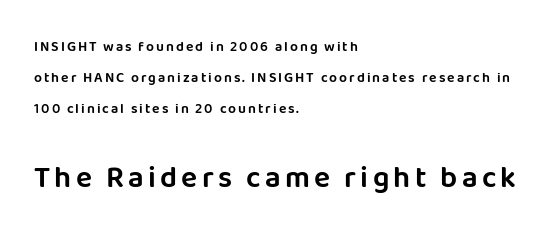
Q: Is the text italic (slanted)? A: No, it is upright.
Q: Is the typeface a serif or a sans-serif typeface? A: Sans-serif.
Q: Is the text underlined? A: No.
Q: How is the paragraph aligned? A: Left-aligned.
Q: Is the spacing between lines tight, normal or loose? A: Loose.
Q: Which block of text is set in a larger size, the first (top) or the second (bottom)? A: The second (bottom) one.
Q: Width (condensed, normal, or wide)? A: Normal.
Q: Stroke contrast? A: Low.
Q: x-height? A: Large.
Q: Monospaced? A: No.
